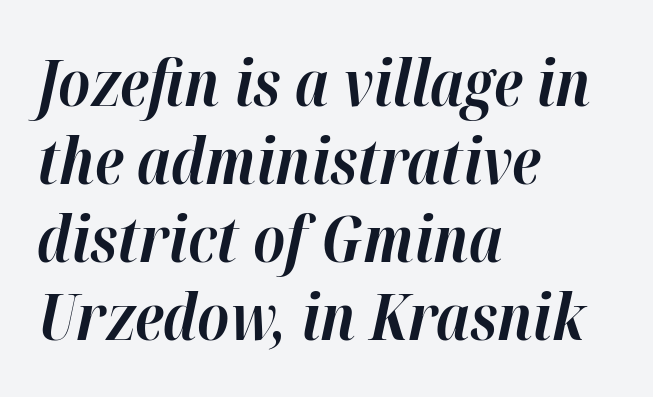
The image shows 64 px bold type, italic (leaning right); set left-aligned, line spacing 1.22x, normal letter spacing, not underlined; high stroke contrast and a medium x-height.
